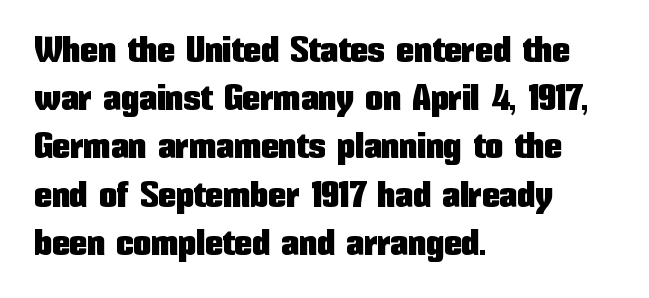
{"serif": "no", "italic": "no", "width": "condensed", "stroke_contrast": "low", "x_height": "medium", "monospaced": "no", "underline": "no", "align": "left", "line_spacing": "normal", "line_spacing_ratio": 1.34, "letter_spacing": "normal", "letter_spacing_em": 0.0, "glyph_px": 36}
